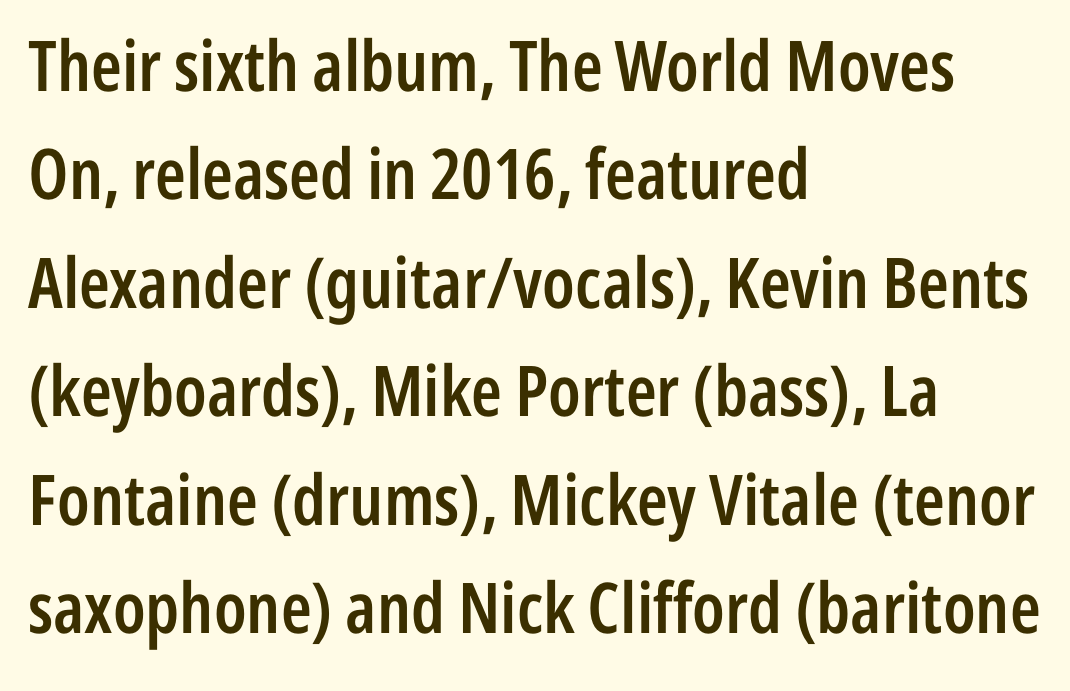
The rendering keeps characters at their native spacing. Weight: semibold (demi). This sample has the flowing, uneven cadence of proportional lettering. When letters stand straight like this, we call the style roman or upright.
